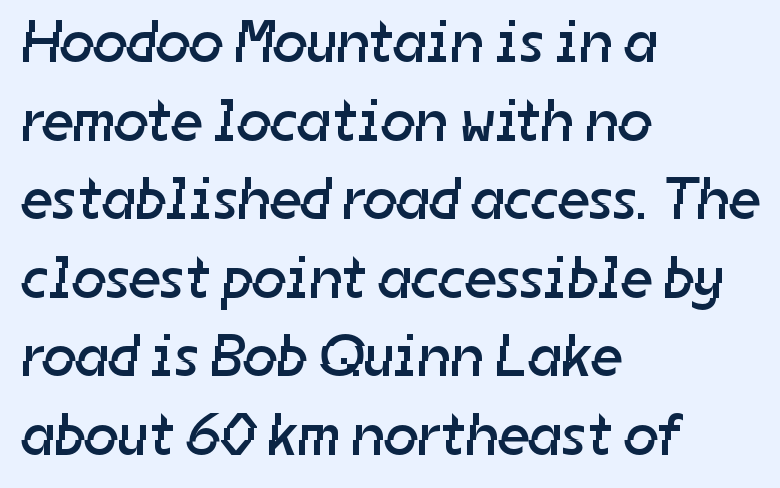
Horizontal alignment here is leftward, the default for most running prose. Type without underlining. The rendering uses a moderate line-height, typical for paragraphs. Regarding serifs, this sample does without them. Weight: regular or lighter. Between one letter and the next there's only the usual sliver of space.
